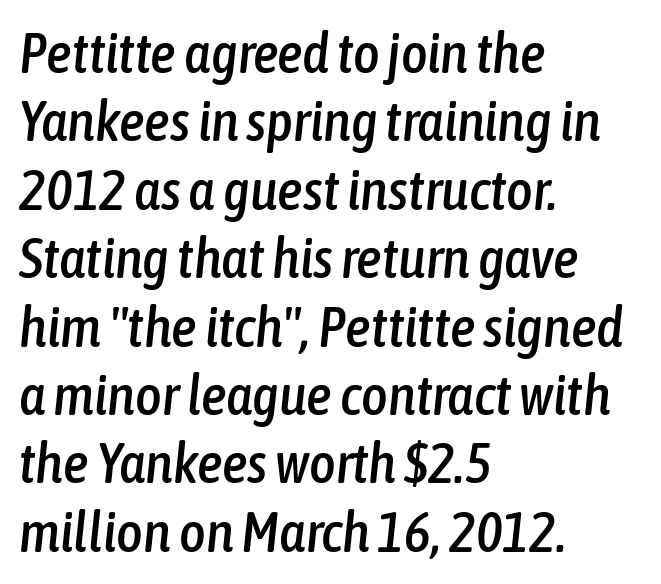
The passage shown is not underscored anywhere. If you drew a ruler down the left edge, every line would touch it. The letterforms sit shoulder to shoulder at normal distance. The font's italic variant was chosen for this text. Note the varied advance widths — an 'i' is clearly narrower than an 'm'.
